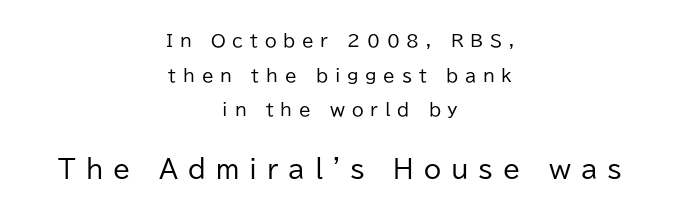
The image shows 25 px text type, upright; set centered, loose line spacing (2.03x), unusually wide letter spacing (+0.4 em), not underlined; the second (bottom) block is 1.47x larger.
